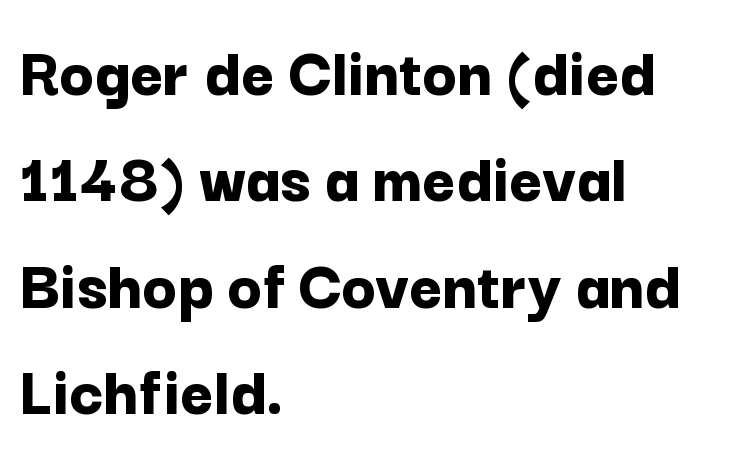
Q: Is the text bold? A: Yes.
Q: Is the text italic (slanted)? A: No, it is upright.
Q: Is the typeface a serif or a sans-serif typeface? A: Sans-serif.
Q: Is the text underlined? A: No.
Q: How is the paragraph aligned? A: Left-aligned.
Q: Is the spacing between letters normal or unusually wide? A: Normal.
Q: Is the spacing between lines tight, normal or loose? A: Normal.
Q: Width (condensed, normal, or wide)? A: Normal.
Q: Stroke contrast? A: Low.
Q: x-height? A: Medium.
Q: Monospaced? A: No.
